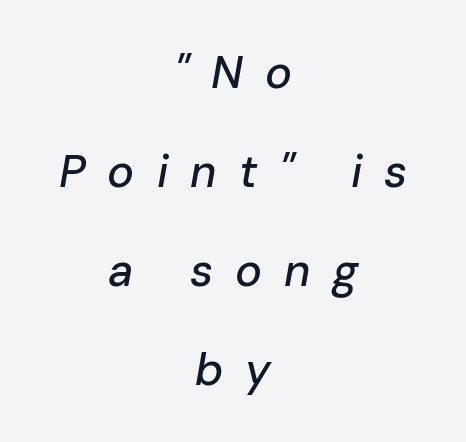
Q: Is the text italic (slanted)? A: Yes, it leans right by about 10 degrees.
Q: Is the text underlined? A: No.
Q: How is the paragraph aligned? A: Centered.
Q: Is the spacing between letters normal or unusually wide? A: Unusually wide.
Q: Is the spacing between lines tight, normal or loose? A: Loose.
Q: Width (condensed, normal, or wide)? A: Normal.
Q: Stroke contrast? A: Low.
Q: x-height? A: Medium.
Q: Monospaced? A: No.
